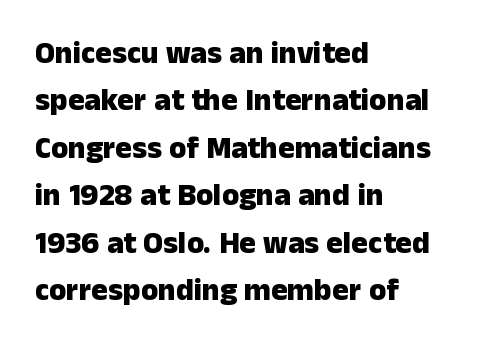
Q: Is the text bold? A: Yes.
Q: Is the text italic (slanted)? A: No, it is upright.
Q: Is the typeface a serif or a sans-serif typeface? A: Sans-serif.
Q: Is the text underlined? A: No.
Q: How is the paragraph aligned? A: Left-aligned.
Q: Is the spacing between letters normal or unusually wide? A: Normal.
Q: Is the spacing between lines tight, normal or loose? A: Normal.
Q: Width (condensed, normal, or wide)? A: Normal.
Q: Stroke contrast? A: Low.
Q: x-height? A: Medium.
Q: Monospaced? A: No.
